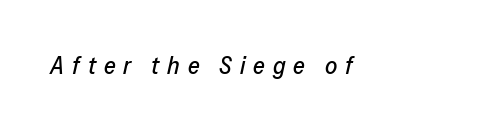
Q: Is the text italic (slanted)? A: Yes, it leans right by about 13 degrees.
Q: Is the text underlined? A: No.
Q: Is the spacing between letters normal or unusually wide? A: Unusually wide.
